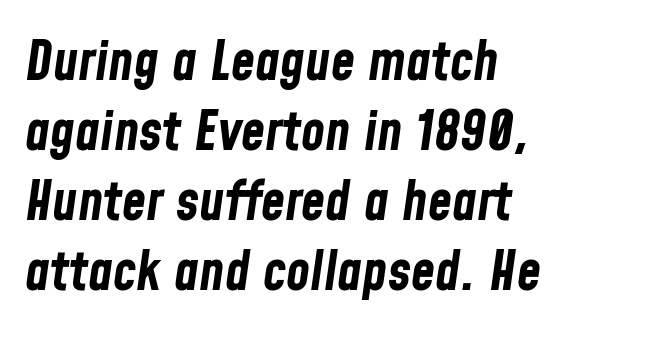
{"italic": "yes", "lean": "right", "slant_degrees": 8, "bold": "yes", "weight": "bold", "width": "condensed", "stroke_contrast": "low", "x_height": "medium", "monospaced": "no", "underline": "no", "align": "left", "line_spacing": "normal", "line_spacing_ratio": 1.27, "letter_spacing": "normal", "letter_spacing_em": 0.0, "glyph_px": 55}
